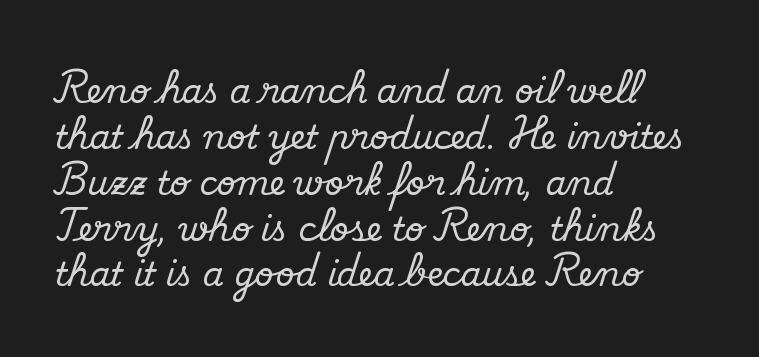
{"serif": "yes", "width": "normal", "stroke_contrast": "medium", "x_height": "small", "monospaced": "no", "underline": "no", "align": "left", "line_spacing": "normal", "line_spacing_ratio": 1.39, "letter_spacing": "normal", "letter_spacing_em": 0.0, "glyph_px": 33}
